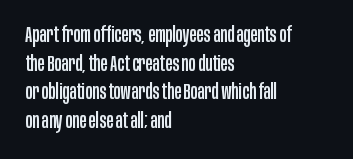
The image shows 21 px text type, upright; set left-aligned, normal line spacing (1.36x), normal letter spacing, not underlined.
